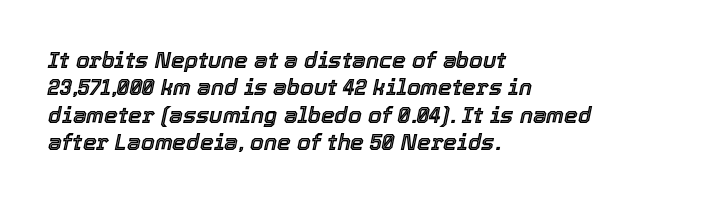
The image shows 22 px text type, italic (leaning right); set left-aligned, line spacing 1.24x, normal letter spacing, not underlined.
